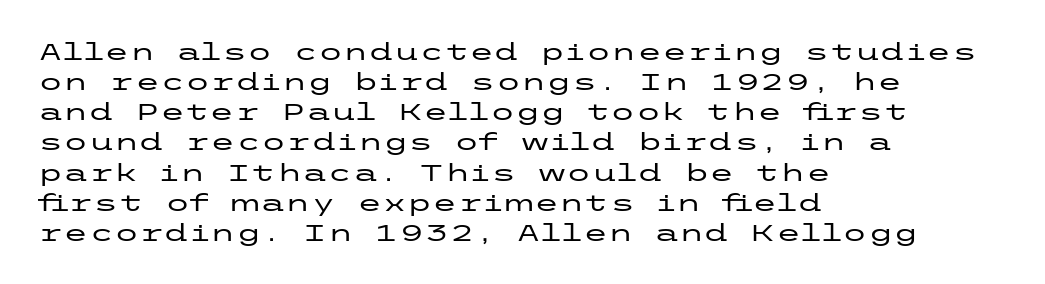
The ragged edge is on the right, which tells us the setting is flush left. What's the leading like? Ordinary, nothing unusual. Posture: straight, roman, zero tilt. The face used here is rendered with its standard letterfit. Letters rest on an invisible, unmarked baseline.
